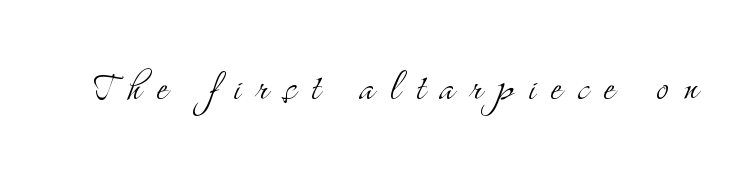
{"serif": "yes", "bold": "no", "weight": "light", "width": "condensed", "stroke_contrast": "medium", "x_height": "small", "monospaced": "no", "underline": "no", "letter_spacing": "wide", "letter_spacing_em": 0.32, "glyph_px": 48}
